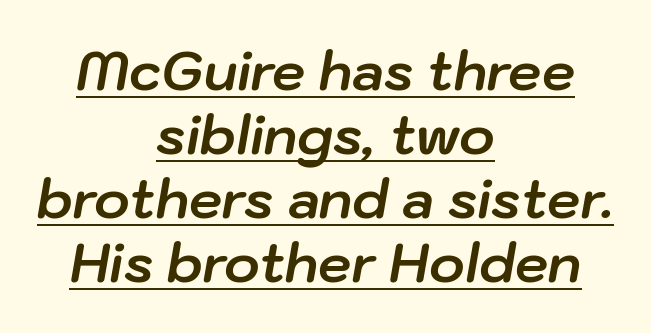
Q: Is the text bold? A: Yes.
Q: Is the text italic (slanted)? A: Yes, it leans right by about 10 degrees.
Q: Is the text underlined? A: Yes.
Q: How is the paragraph aligned? A: Centered.
Q: Is the spacing between letters normal or unusually wide? A: Normal.
Q: Width (condensed, normal, or wide)? A: Normal.
Q: Stroke contrast? A: Low.
Q: x-height? A: Medium.
Q: Monospaced? A: No.
